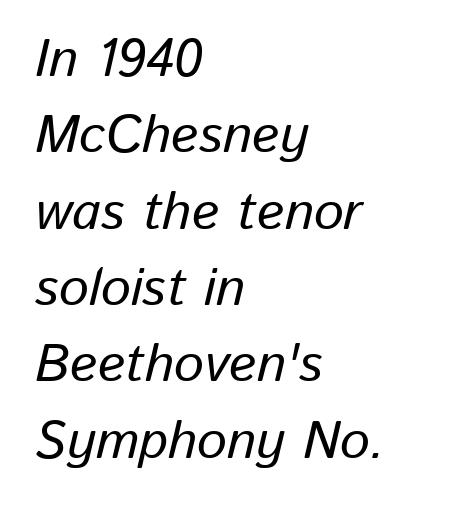
The image shows 53 px text type, italic (leaning right); set left-aligned, normal line spacing (1.44x), normal letter spacing, not underlined; low stroke contrast and a medium x-height.
